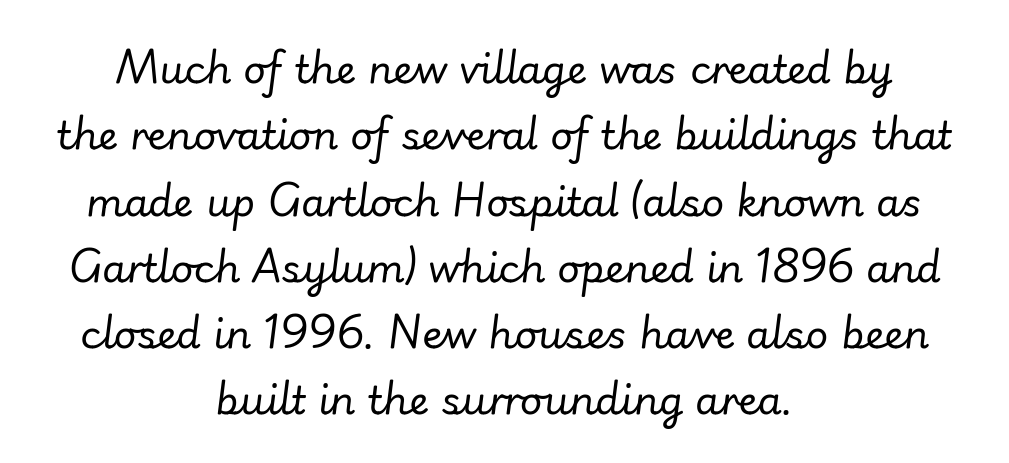
{"italic": "yes", "lean": "right", "slant_degrees": 7, "bold": "no", "weight": "regular", "width": "normal", "stroke_contrast": "low", "x_height": "small", "monospaced": "no", "underline": "no", "align": "center", "line_spacing": "normal", "line_spacing_ratio": 1.7, "letter_spacing": "normal", "letter_spacing_em": 0.0, "glyph_px": 39}
